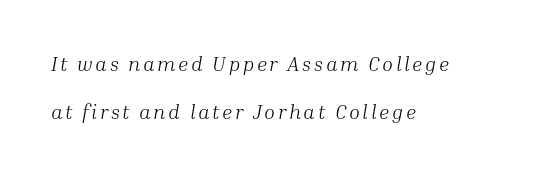
{"italic": "yes", "lean": "right", "slant_degrees": 10, "bold": "no", "underline": "no", "align": "left", "line_spacing": "loose", "line_spacing_ratio": 2.38, "glyph_px": 20}
